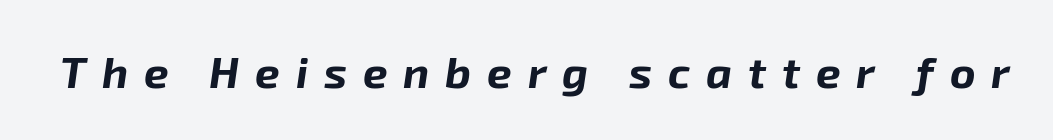
Q: Is the text bold? A: Yes.
Q: Is the text italic (slanted)? A: Yes, it leans right by about 8 degrees.
Q: Is the text underlined? A: No.
Q: Is the spacing between letters normal or unusually wide? A: Unusually wide.
Q: Width (condensed, normal, or wide)? A: Normal.
Q: Stroke contrast? A: Low.
Q: x-height? A: Medium.
Q: Monospaced? A: No.
